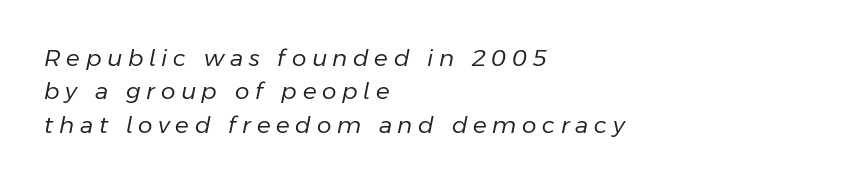
{"italic": "yes", "lean": "right", "slant_degrees": 11, "bold": "no", "underline": "no", "align": "left", "line_spacing": "normal", "line_spacing_ratio": 1.45, "letter_spacing": "wide", "letter_spacing_em": 0.25, "glyph_px": 23}
